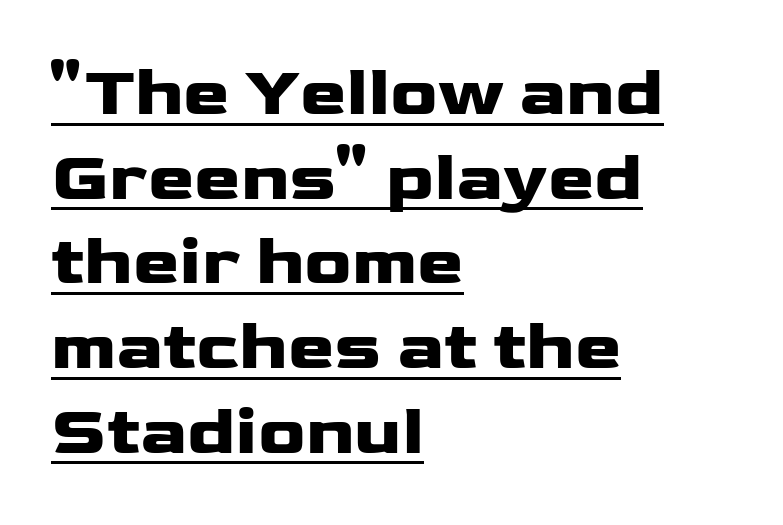
Q: Is the text bold? A: Yes.
Q: Is the text italic (slanted)? A: No, it is upright.
Q: Is the typeface a serif or a sans-serif typeface? A: Sans-serif.
Q: Is the text underlined? A: Yes.
Q: How is the paragraph aligned? A: Left-aligned.
Q: Is the spacing between letters normal or unusually wide? A: Normal.
Q: Width (condensed, normal, or wide)? A: Wide.
Q: Stroke contrast? A: Low.
Q: x-height? A: Medium.
Q: Monospaced? A: No.
